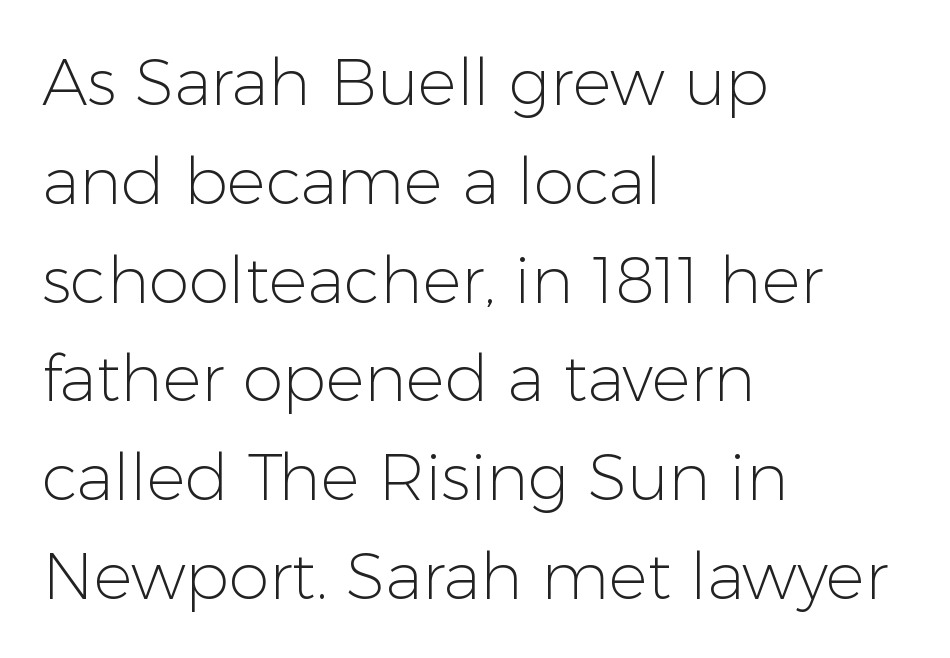
Q: Is the text bold? A: No.
Q: Is the text italic (slanted)? A: No, it is upright.
Q: Is the typeface a serif or a sans-serif typeface? A: Sans-serif.
Q: Is the text underlined? A: No.
Q: How is the paragraph aligned? A: Left-aligned.
Q: Is the spacing between letters normal or unusually wide? A: Normal.
Q: Is the spacing between lines tight, normal or loose? A: Normal.
Q: Width (condensed, normal, or wide)? A: Normal.
Q: Stroke contrast? A: Low.
Q: x-height? A: Medium.
Q: Monospaced? A: No.
